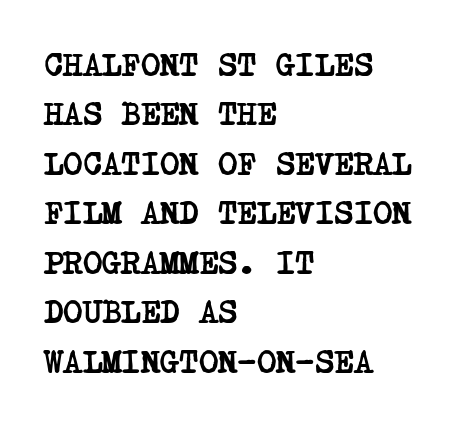
{"serif": "yes", "bold": "yes", "weight": "semibold", "width": "condensed", "stroke_contrast": "low", "x_height": "large", "underline": "no", "align": "left", "line_spacing": "normal", "line_spacing_ratio": 1.5, "letter_spacing": "normal", "letter_spacing_em": 0.0, "glyph_px": 33}
